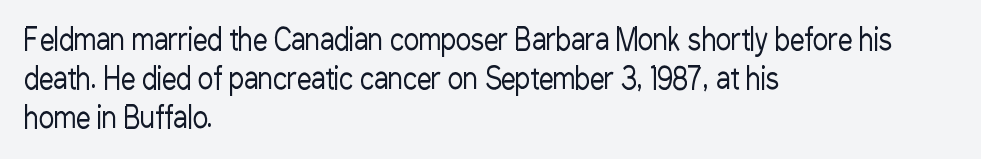
The image shows 29 px regular-weight, condensed sans-serif type, upright; set left-aligned, normal line spacing (1.34x), normal letter spacing, not underlined; low stroke contrast and a medium x-height.
